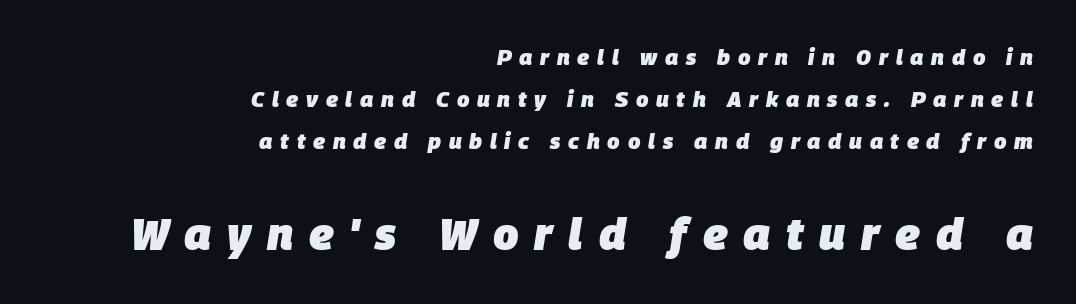
Heavy-handed strokes throughout: this text is bold. Note the varied advance widths — an 'i' is clearly narrower than an 'm'. Quick note: interline space is abundant. Observe the wide spacing: letters keep a clear distance from each other. The paragraph has a hard right edge and a soft left edge.
